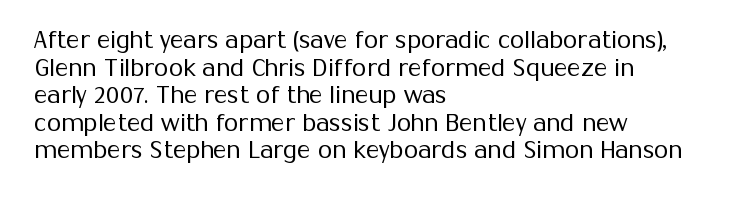
{"italic": "no", "bold": "no", "underline": "no", "align": "left", "line_spacing_ratio": 1.2, "letter_spacing": "normal", "letter_spacing_em": 0.0, "glyph_px": 23}
